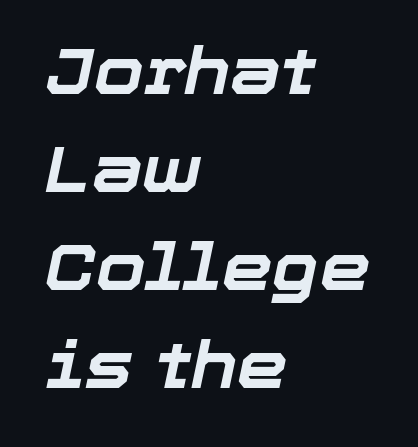
The image shows 64 px bold type, italic (leaning right); set left-aligned, normal line spacing (1.53x), normal letter spacing, not underlined; low stroke contrast and a medium x-height.
